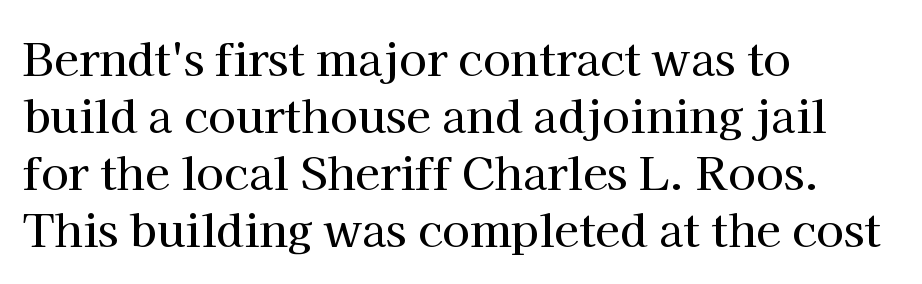
{"serif": "yes", "italic": "no", "width": "normal", "stroke_contrast": "high", "x_height": "medium", "monospaced": "no", "underline": "no", "align": "left", "line_spacing": "normal", "line_spacing_ratio": 1.27, "letter_spacing": "normal", "letter_spacing_em": 0.0, "glyph_px": 45}
